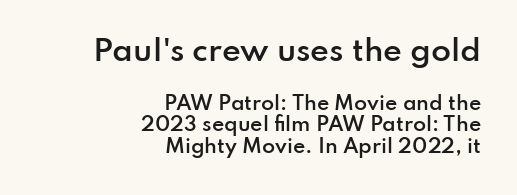
The image shows 29 px semibold sans-serif type, upright; set right-aligned, tight line spacing (1.15x), normal letter spacing, not underlined; the first (top) block is 1.53x larger; low stroke contrast and a small x-height.
